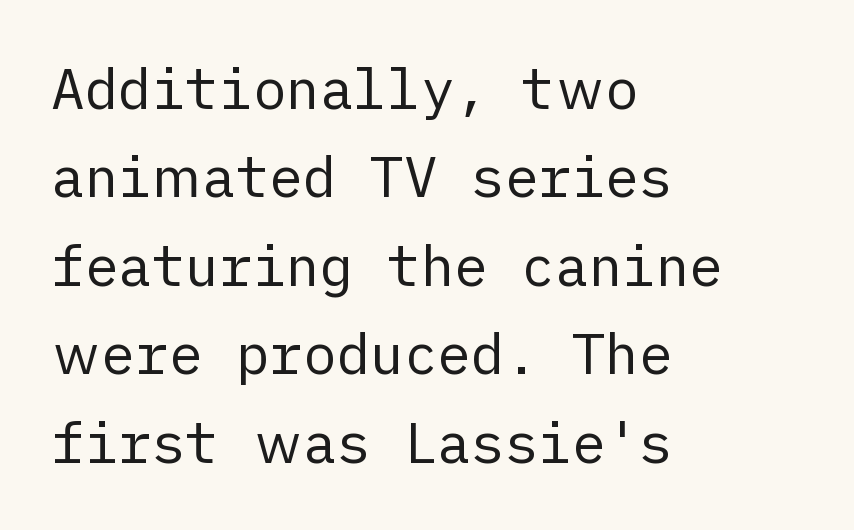
Weight: regular or lighter. Typeset ragged right — the left edge is the straight one. Unlike italic type, these characters show no tilt at all. The baseline area is clear. Letter spacing: default.
